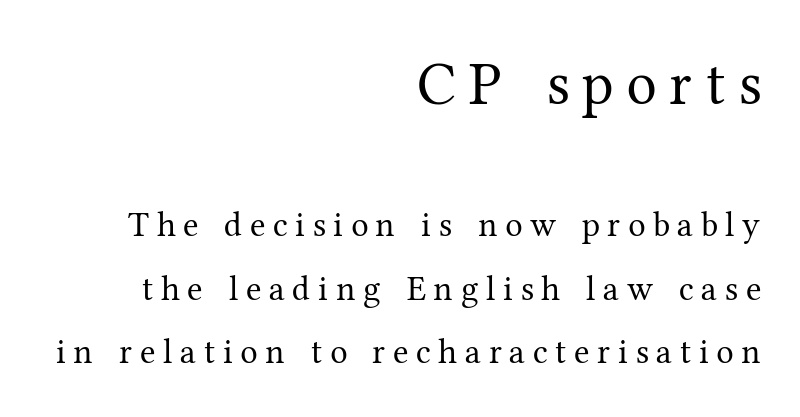
Q: Is the text bold? A: No.
Q: Is the text italic (slanted)? A: No, it is upright.
Q: Is the typeface a serif or a sans-serif typeface? A: Serif.
Q: Is the text underlined? A: No.
Q: How is the paragraph aligned? A: Right-aligned.
Q: Is the spacing between letters normal or unusually wide? A: Unusually wide.
Q: Which block of text is set in a larger size, the first (top) or the second (bottom)? A: The first (top) one.
Q: Width (condensed, normal, or wide)? A: Normal.
Q: Stroke contrast? A: Medium.
Q: x-height? A: Medium.
Q: Monospaced? A: No.
